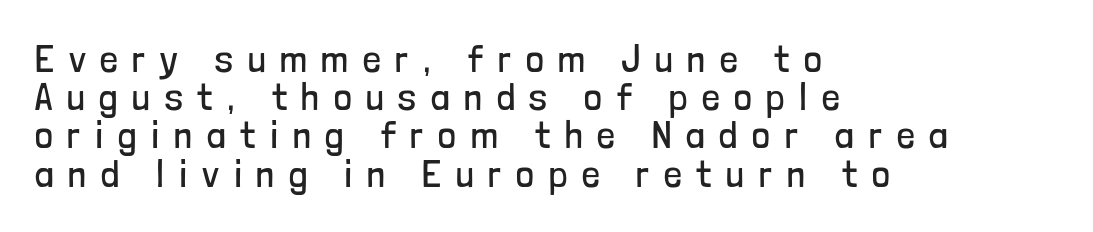
The image shows 39 px regular-weight, condensed sans-serif type, upright; set left-aligned, tight line spacing (0.98x), unusually wide letter spacing (+0.38 em), not underlined; low stroke contrast and a medium x-height.
